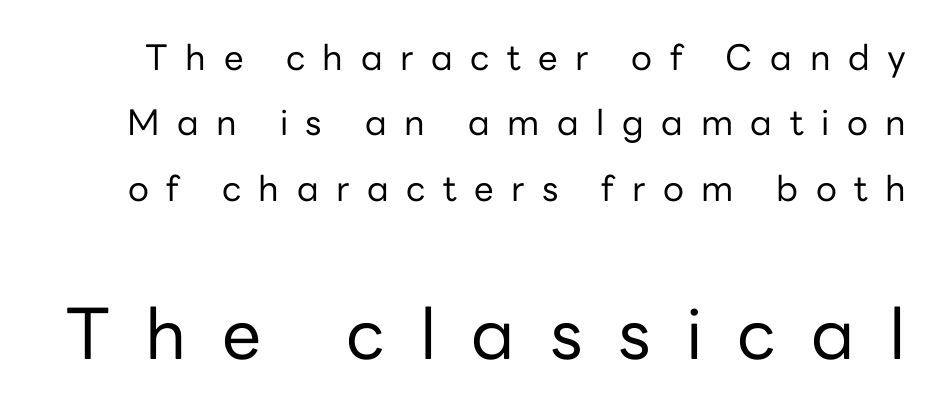
{"serif": "no", "italic": "no", "bold": "no", "weight": "regular", "width": "normal", "stroke_contrast": "low", "x_height": "medium", "monospaced": "no", "underline": "no", "line_spacing_ratio": 1.87, "letter_spacing": "wide", "letter_spacing_em": 0.5, "larger_block": "second", "size_ratio": 2.0, "glyph_px": 70}
